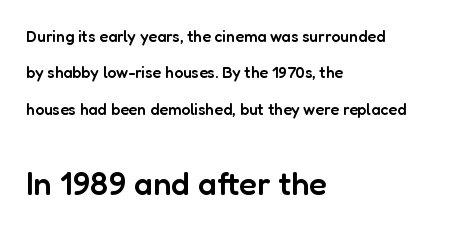
Q: Is the text bold? A: Semi-bold.
Q: Is the text italic (slanted)? A: No, it is upright.
Q: Is the typeface a serif or a sans-serif typeface? A: Sans-serif.
Q: Is the text underlined? A: No.
Q: How is the paragraph aligned? A: Left-aligned.
Q: Is the spacing between letters normal or unusually wide? A: Normal.
Q: Is the spacing between lines tight, normal or loose? A: Loose.
Q: Which block of text is set in a larger size, the first (top) or the second (bottom)? A: The second (bottom) one.
Q: Width (condensed, normal, or wide)? A: Normal.
Q: Stroke contrast? A: Low.
Q: x-height? A: Medium.
Q: Monospaced? A: No.
